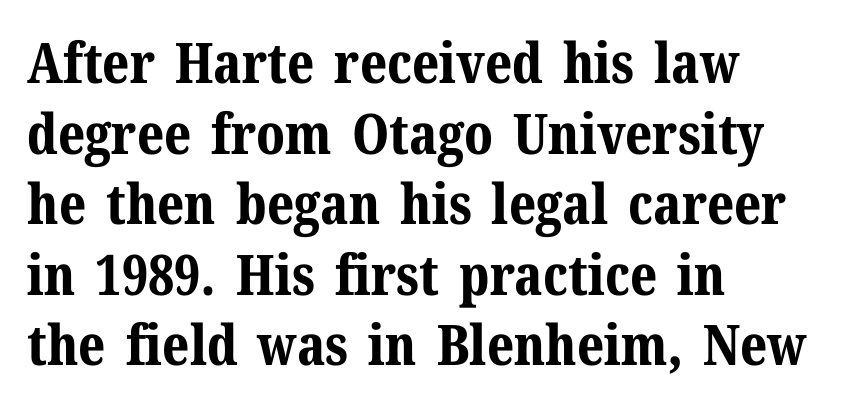
{"serif": "yes", "italic": "no", "bold": "yes", "weight": "bold", "width": "normal", "stroke_contrast": "medium", "x_height": "medium", "monospaced": "no", "underline": "no", "align": "left", "line_spacing": "normal", "line_spacing_ratio": 1.26, "letter_spacing": "normal", "letter_spacing_em": 0.0, "glyph_px": 56}
